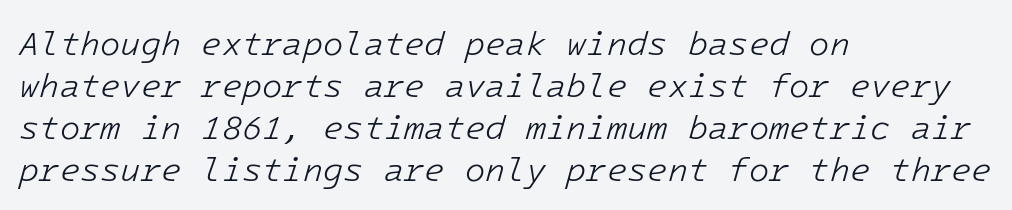
Q: Is the text bold? A: No.
Q: Is the text italic (slanted)? A: Yes, it leans right by about 16 degrees.
Q: Is the text underlined? A: No.
Q: How is the paragraph aligned? A: Left-aligned.
Q: Is the spacing between letters normal or unusually wide? A: Normal.
Q: Is the spacing between lines tight, normal or loose? A: Normal.
Q: Width (condensed, normal, or wide)? A: Normal.
Q: Stroke contrast? A: Low.
Q: x-height? A: Medium.
Q: Monospaced? A: Yes.
